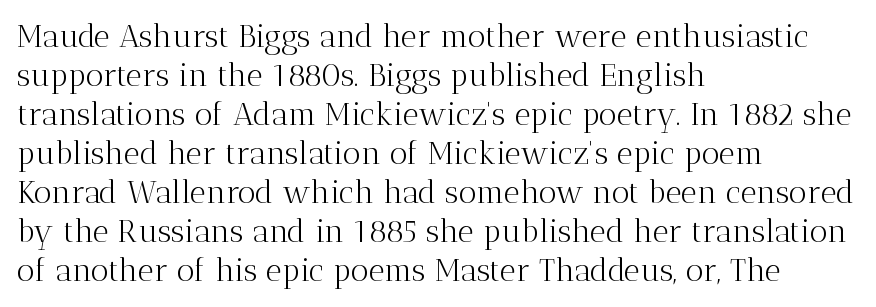
{"serif": "yes", "italic": "no", "bold": "no", "weight": "light", "width": "normal", "stroke_contrast": "medium", "x_height": "medium", "monospaced": "no", "underline": "no", "align": "left", "line_spacing": "normal", "line_spacing_ratio": 1.26, "letter_spacing": "normal", "letter_spacing_em": 0.0, "glyph_px": 31}
